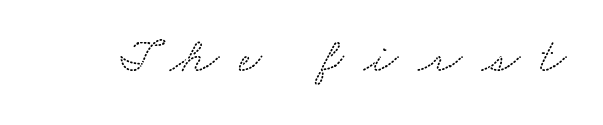
The image shows 50 px wide serif type; set unusually wide letter spacing (+0.4 em), not underlined; low stroke contrast and a small x-height.
